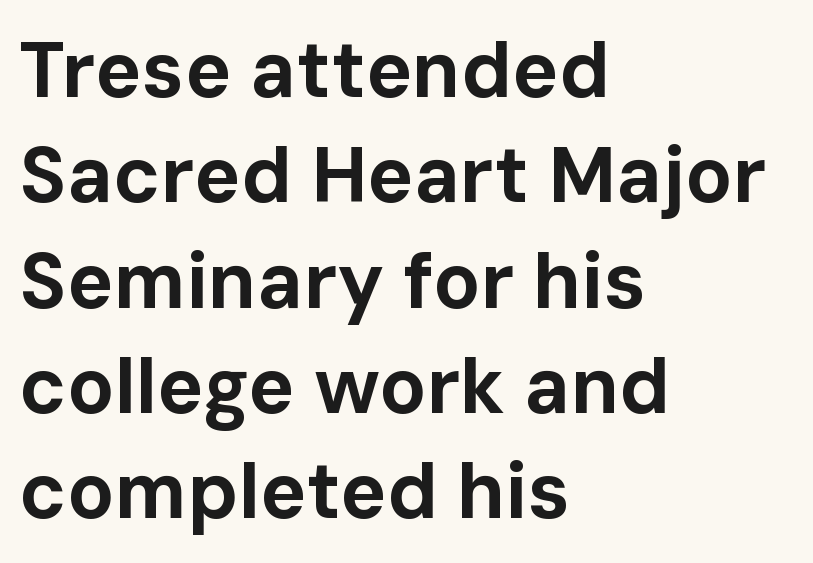
In terms of posture, this sample is upright. Unmarked baselines from the first word to the last. A typesetter would call this zero additional tracking. Plenty of ink on the page — the face is bold.
